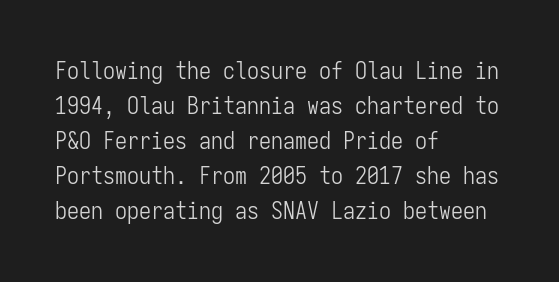
No word sits above an underline. This is the regular roman posture of the typeface. The lines in this sample share a left origin and differ only in where they stop. Successive baselines arrive at the customary interval.
